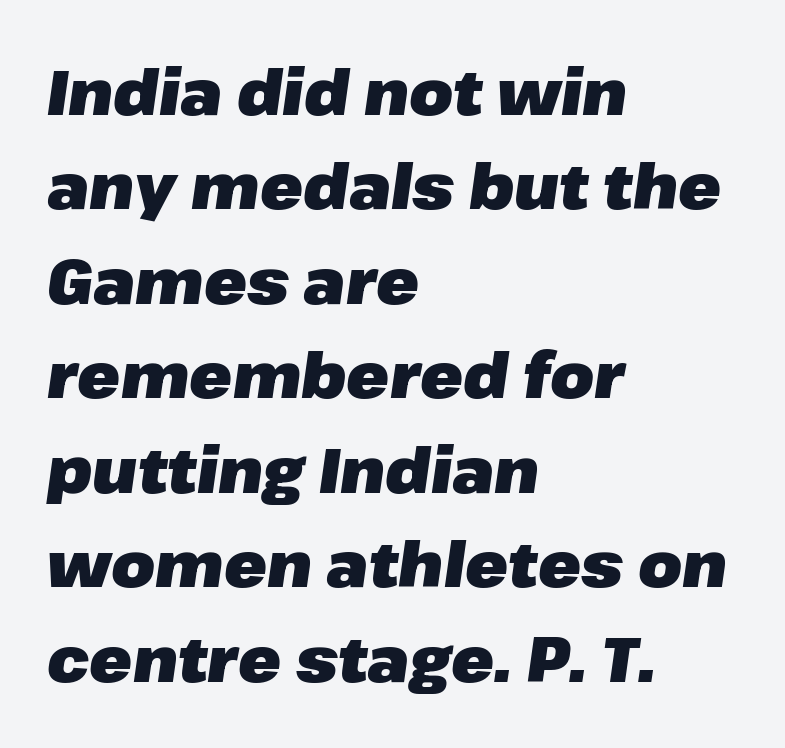
How are the letters spaced? Ordinarily, with no added tracking. Does the lettering tilt? It does — this is italic. Looks like regular typesetting: each glyph gets only the width it needs. A full-strength bold gives these letters their thick strokes. Honestly, there is no underline to notice here at all.
